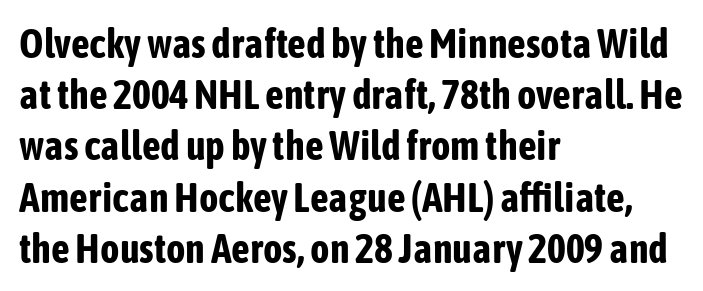
Rows of type keep a routine distance in the vertical direction. The characters look thick and weighty, a clear bold. Default kerning and tracking; the words read as compact shapes. Type without underlining.
